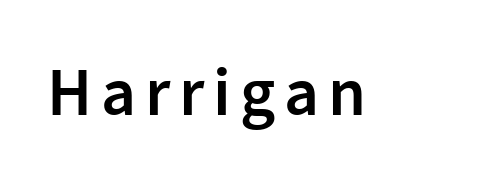
The image shows 68 px semibold sans-serif type, upright; set not underlined; low stroke contrast and a medium x-height.
